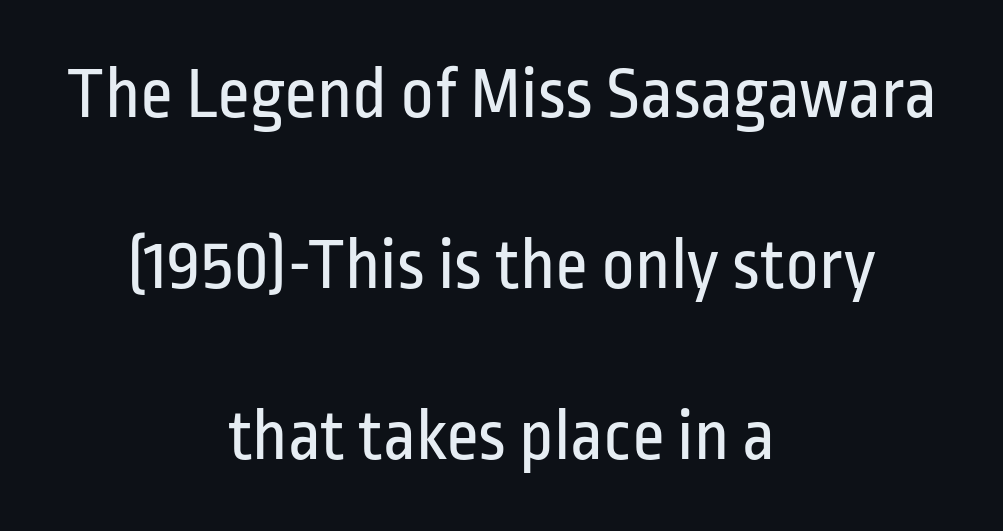
In terms of letterform style, serifs are entirely absent. Descenders are the only things crossing below the line. A light-to-regular cut is what we see here. Is the block centered? Yes — each line is placed symmetrically about the middle. Proportional: the letters do not fall into vertical columns.
